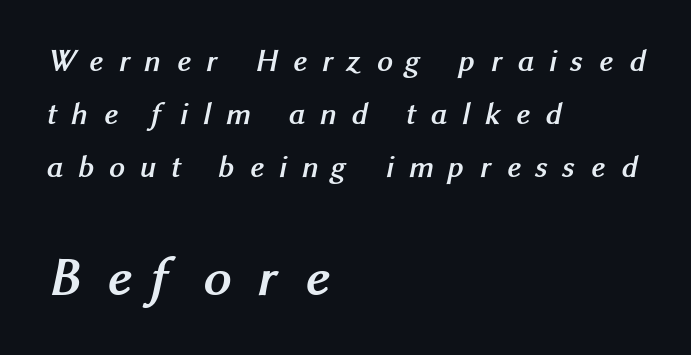
Q: Is the text bold? A: Yes.
Q: Is the typeface a serif or a sans-serif typeface? A: Sans-serif.
Q: Is the text underlined? A: No.
Q: How is the paragraph aligned? A: Left-aligned.
Q: Is the spacing between letters normal or unusually wide? A: Unusually wide.
Q: Which block of text is set in a larger size, the first (top) or the second (bottom)? A: The second (bottom) one.
Q: Width (condensed, normal, or wide)? A: Normal.
Q: Stroke contrast? A: Medium.
Q: x-height? A: Medium.
Q: Monospaced? A: No.
